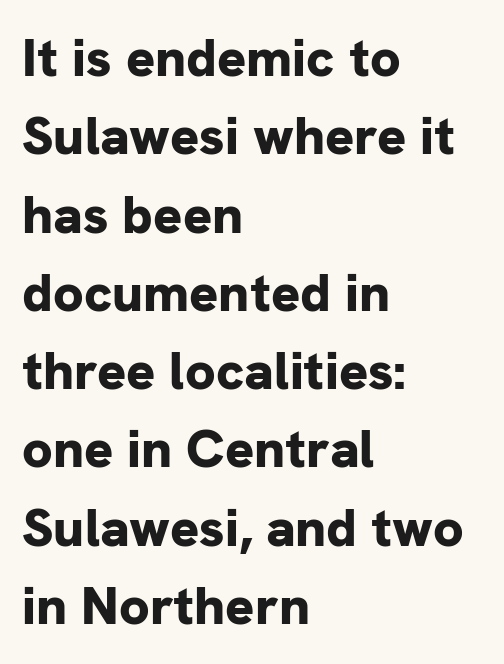
Q: Is the text bold? A: Yes.
Q: Is the text italic (slanted)? A: No, it is upright.
Q: Is the typeface a serif or a sans-serif typeface? A: Sans-serif.
Q: Is the text underlined? A: No.
Q: How is the paragraph aligned? A: Left-aligned.
Q: Is the spacing between letters normal or unusually wide? A: Normal.
Q: Is the spacing between lines tight, normal or loose? A: Normal.
Q: Width (condensed, normal, or wide)? A: Normal.
Q: Stroke contrast? A: Low.
Q: x-height? A: Medium.
Q: Monospaced? A: No.
